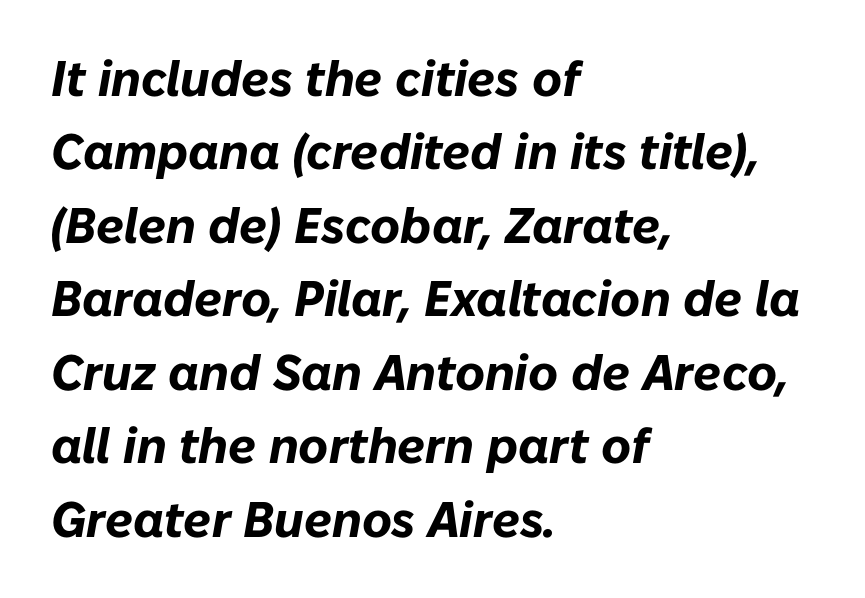
Q: Is the text bold? A: Yes.
Q: Is the text italic (slanted)? A: Yes, it leans right by about 10 degrees.
Q: Is the text underlined? A: No.
Q: How is the paragraph aligned? A: Left-aligned.
Q: Is the spacing between letters normal or unusually wide? A: Normal.
Q: Is the spacing between lines tight, normal or loose? A: Normal.
Q: Width (condensed, normal, or wide)? A: Normal.
Q: Stroke contrast? A: Low.
Q: x-height? A: Medium.
Q: Monospaced? A: No.
